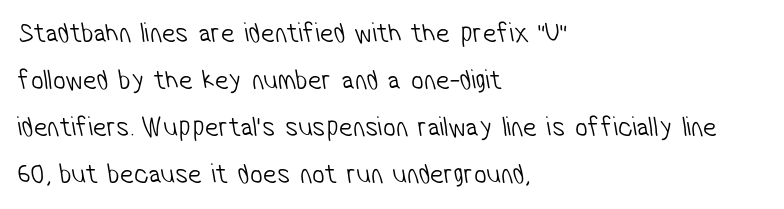
Q: Is the text bold? A: No.
Q: Is the typeface a serif or a sans-serif typeface? A: Sans-serif.
Q: Is the text underlined? A: No.
Q: How is the paragraph aligned? A: Left-aligned.
Q: Is the spacing between letters normal or unusually wide? A: Normal.
Q: Is the spacing between lines tight, normal or loose? A: Normal.
Q: Width (condensed, normal, or wide)? A: Condensed.
Q: Stroke contrast? A: Low.
Q: x-height? A: Medium.
Q: Monospaced? A: No.
